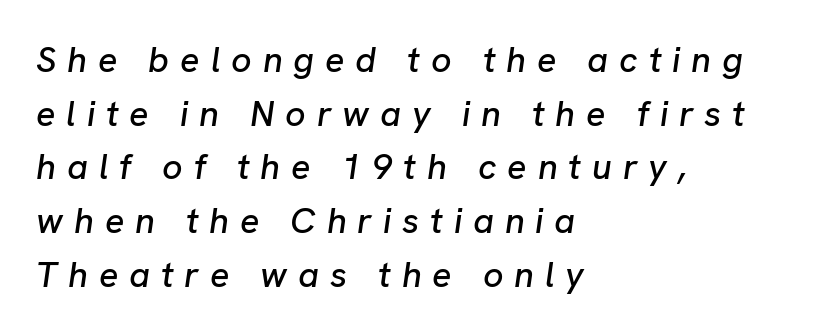
The image shows 36 px text type, italic (leaning right); set left-aligned, normal line spacing (1.49x), unusually wide letter spacing (+0.3 em), not underlined; low stroke contrast and a medium x-height.
